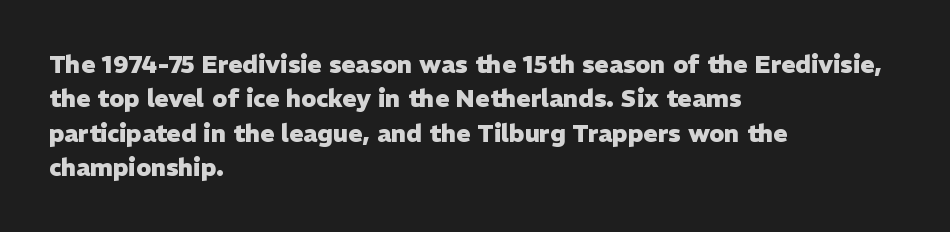
The passage shown is emphatically bold. The space directly below the letters is spotless. Italic? Not at all — the glyphs are vertical. The block of text has a typical density, with ordinary space between rows.
